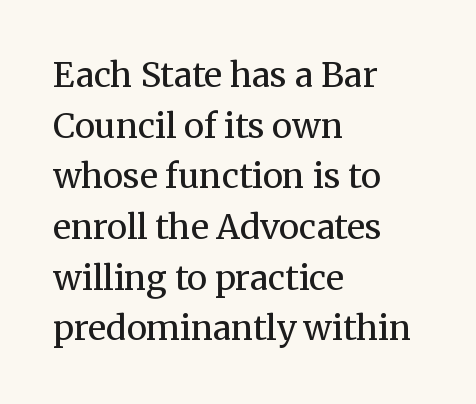
{"serif": "yes", "italic": "no", "bold": "no", "weight": "regular", "width": "normal", "stroke_contrast": "medium", "x_height": "medium", "monospaced": "no", "underline": "no", "align": "left", "line_spacing": "normal", "line_spacing_ratio": 1.49, "letter_spacing": "normal", "letter_spacing_em": 0.0, "glyph_px": 34}
